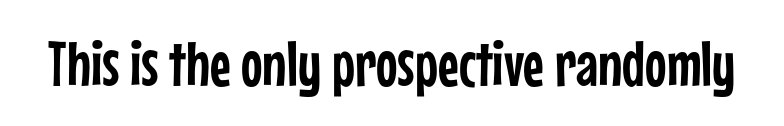
{"serif": "no", "italic": "no", "width": "condensed", "stroke_contrast": "low", "x_height": "medium", "monospaced": "no", "underline": "no", "letter_spacing": "normal", "letter_spacing_em": 0.0, "glyph_px": 64}
